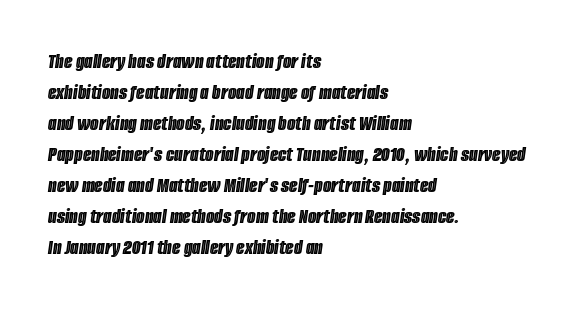
{"italic": "yes", "lean": "right", "slant_degrees": 8, "underline": "no", "align": "left", "line_spacing": "normal", "line_spacing_ratio": 1.41, "letter_spacing": "normal", "letter_spacing_em": 0.0, "glyph_px": 22}
